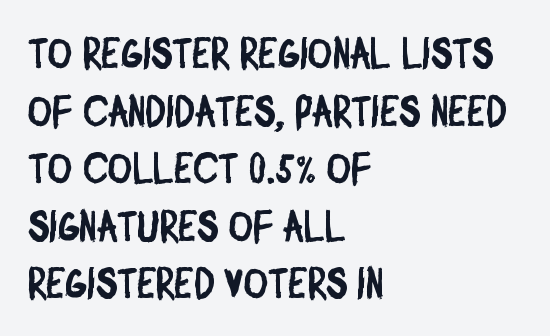
{"serif": "no", "width": "condensed", "stroke_contrast": "low", "x_height": "large", "monospaced": "no", "underline": "no", "align": "left", "line_spacing": "normal", "line_spacing_ratio": 1.37, "letter_spacing": "normal", "letter_spacing_em": 0.0, "glyph_px": 42}
